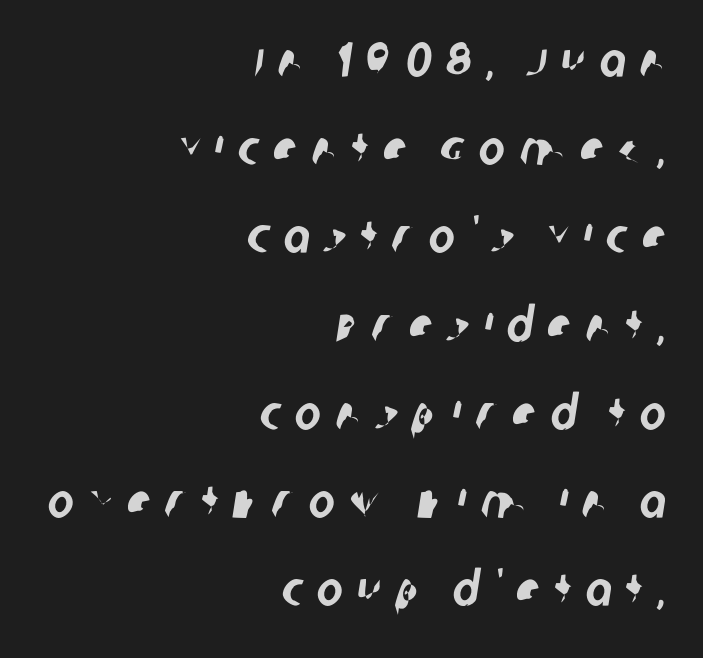
The image shows 49 px condensed sans-serif type; set right-aligned, line spacing 1.8x, unusually wide letter spacing (+0.29 em), not underlined; low stroke contrast and a large x-height.
